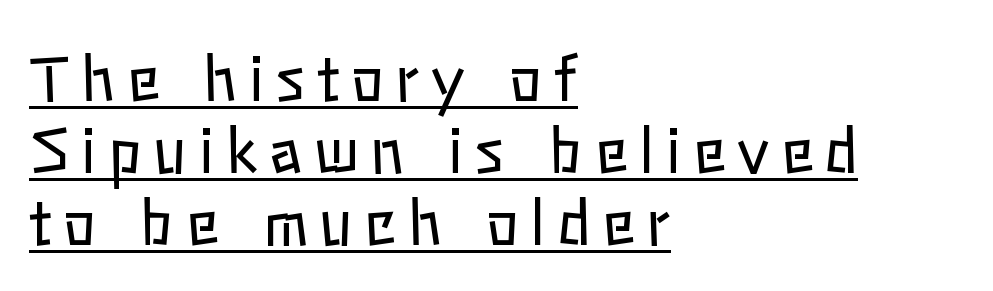
The image shows 61 px regular-weight type, upright; set left-aligned, line spacing 1.18x, underlined; low stroke contrast and a medium x-height.
